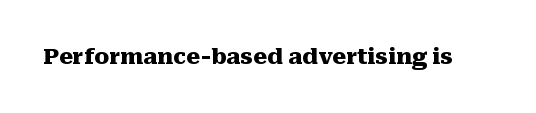
The image shows 22 px bold type, upright; set normal letter spacing, not underlined.
